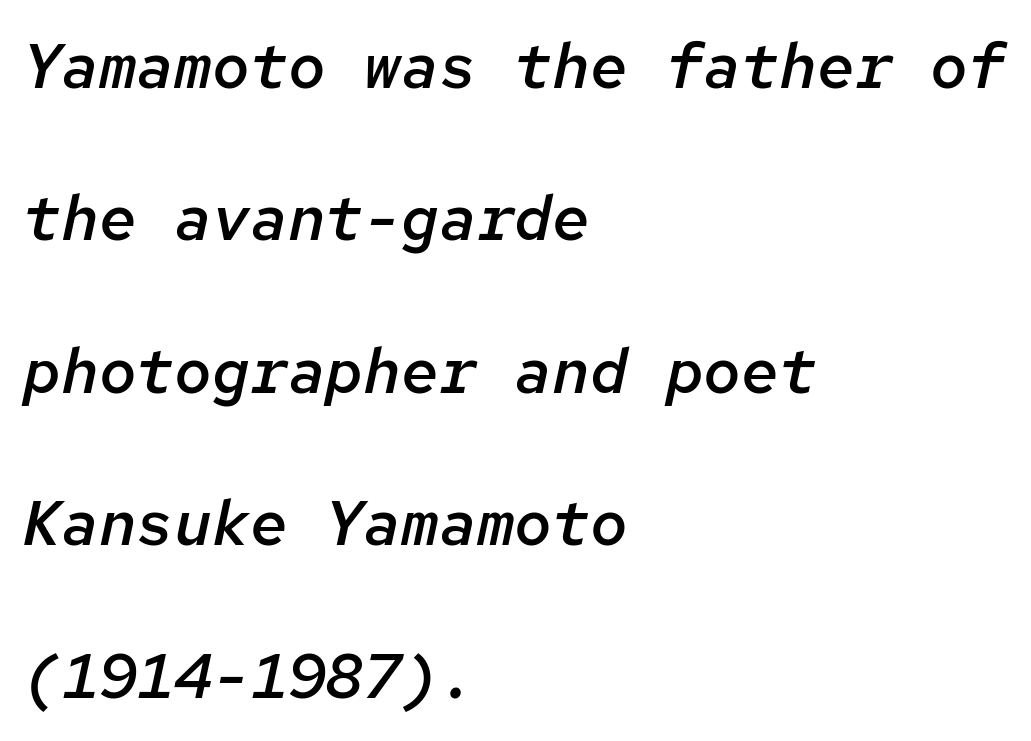
Notice the wide empty band between every row — that's loose leading. Descender tails drop into unmarked territory. The rendering applies a slant to the glyphs. Each glyph is drawn with semibold strokes, heavier than normal yet not fully bold. Characters follow at the spacing the type designer built in. The paragraph has a hard left edge and a soft right edge.
